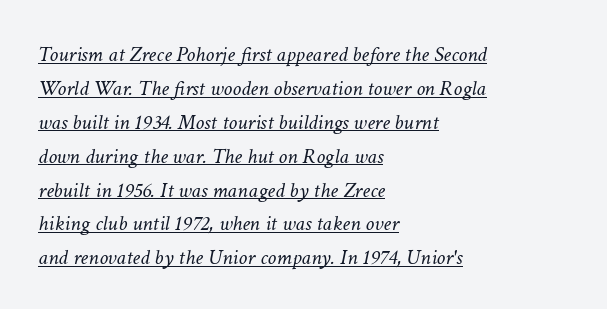
Is the type slanted? Yes — the strokes lean at a clear angle. Students, observe the line beneath the letters — that is underlining. Between one letter and the next there's only the usual sliver of space. Students, observe: this is what conventionally led text looks like.
